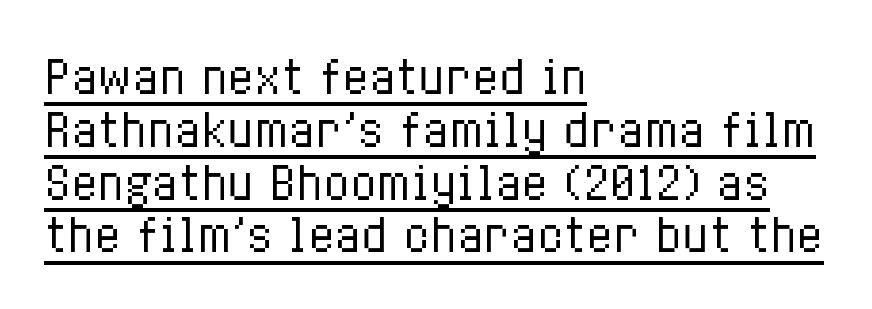
The specimen reads as upright at a glance. This rendering leaves character spacing at its baseline value. This is not heavy type; no bold has been used. Compared with a centered layout, this one pins lines to the left instead.
